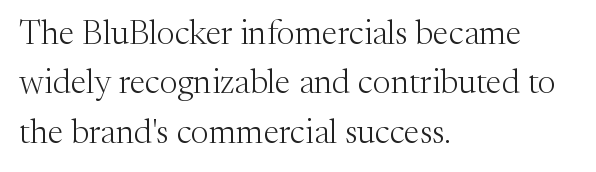
Each line starts at the same left margin while the right side varies. The lines sit at an ordinary, default distance from one another. The font family rendered here belongs to the serif group. These glyphs show unthickened strokes, regular width or finer. Think of a printed novel: that variable character pitch is what you see here. Honestly, the letter spacing is just normal — you wouldn't notice it.
